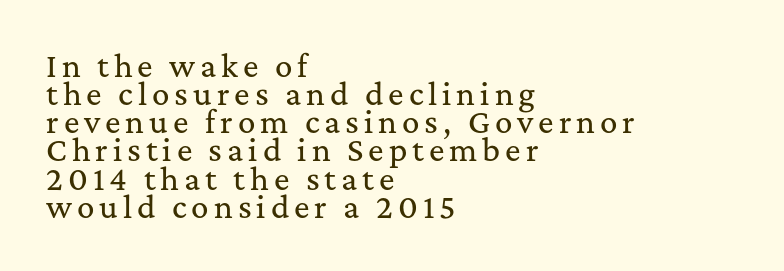
Notice how the stems are strictly vertical — no italics here. The passage shown is typeset with a serif family. A student would call this left alignment; a typographer would say flush left, rag right. Very little white space separates one row of letters from the next. Here the designer chose a conventional face with non-uniform glyph widths. The gap between lines stays unmarked.
